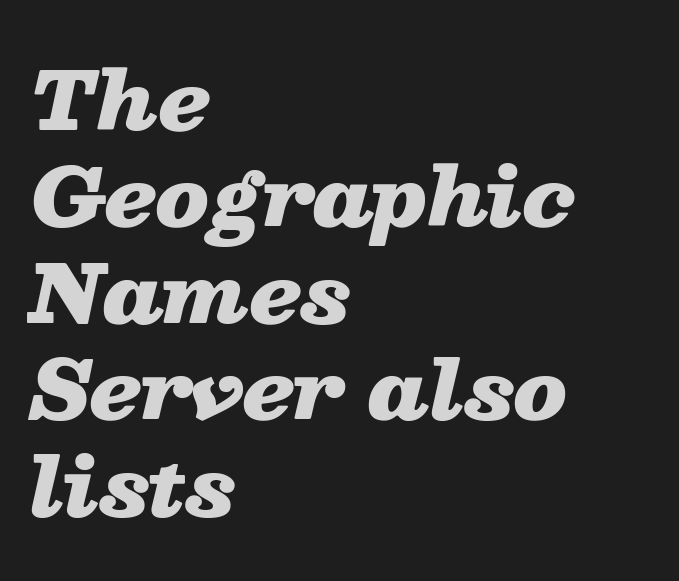
Here the designer chose a conventional face with non-uniform glyph widths. Anything drawn beneath the words? Only blank space. Tracking here is standard; glyphs follow each other at the usual distance. The text carries the slant typical of an italic or oblique font.
